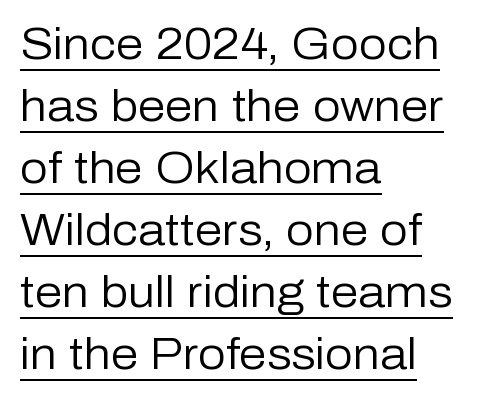
{"serif": "no", "italic": "no", "bold": "no", "weight": "regular", "width": "normal", "stroke_contrast": "low", "x_height": "medium", "monospaced": "no", "underline": "yes", "align": "left", "line_spacing": "normal", "line_spacing_ratio": 1.41, "letter_spacing": "normal", "letter_spacing_em": 0.0, "glyph_px": 44}
